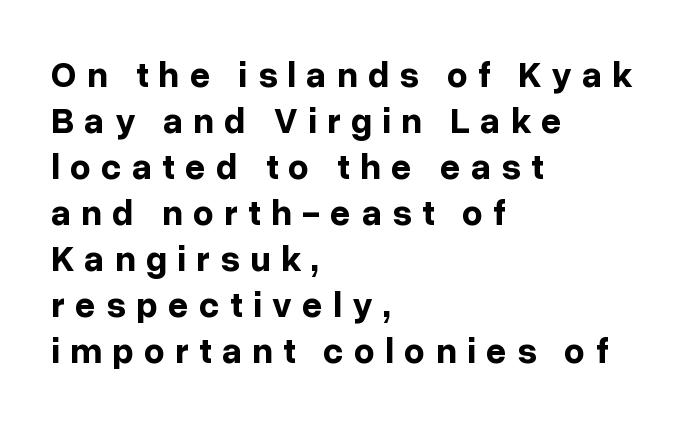
Q: Is the text bold? A: Yes.
Q: Is the text italic (slanted)? A: No, it is upright.
Q: Is the typeface a serif or a sans-serif typeface? A: Sans-serif.
Q: Is the text underlined? A: No.
Q: How is the paragraph aligned? A: Left-aligned.
Q: Is the spacing between letters normal or unusually wide? A: Unusually wide.
Q: Is the spacing between lines tight, normal or loose? A: Normal.
Q: Width (condensed, normal, or wide)? A: Normal.
Q: Stroke contrast? A: Low.
Q: x-height? A: Medium.
Q: Monospaced? A: No.
